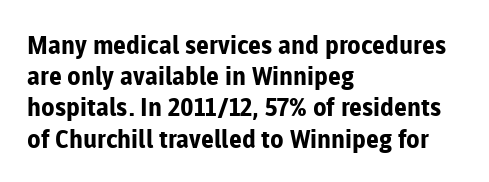
Caption: standard tracking, unaltered. Weight: bold. Line beginnings align vertically; line endings do not. The type sits square on the baseline with zero lean.
